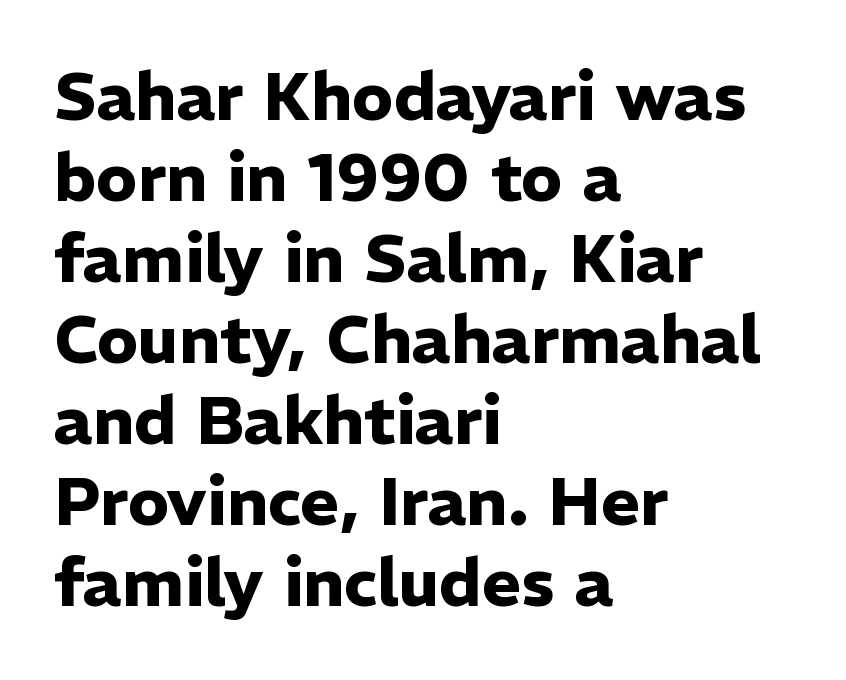
{"serif": "no", "italic": "no", "bold": "yes", "weight": "heavy", "width": "normal", "stroke_contrast": "low", "x_height": "medium", "monospaced": "no", "underline": "no", "align": "left", "line_spacing_ratio": 1.21, "letter_spacing": "normal", "letter_spacing_em": 0.0, "glyph_px": 67}
